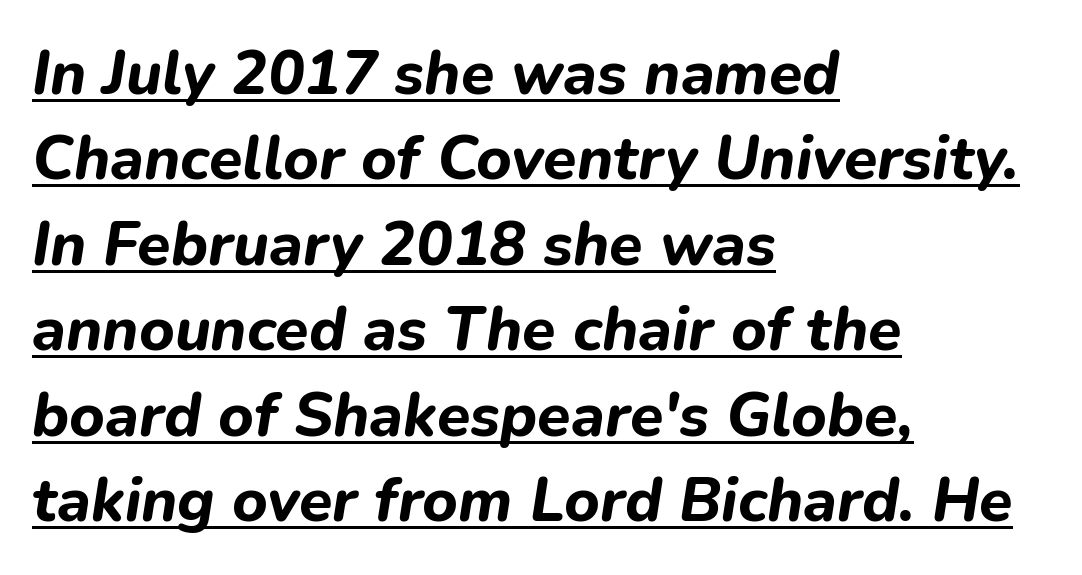
The image shows 61 px bold type, italic (leaning right); set left-aligned, normal line spacing (1.4x), normal letter spacing, underlined; low stroke contrast and a medium x-height.
